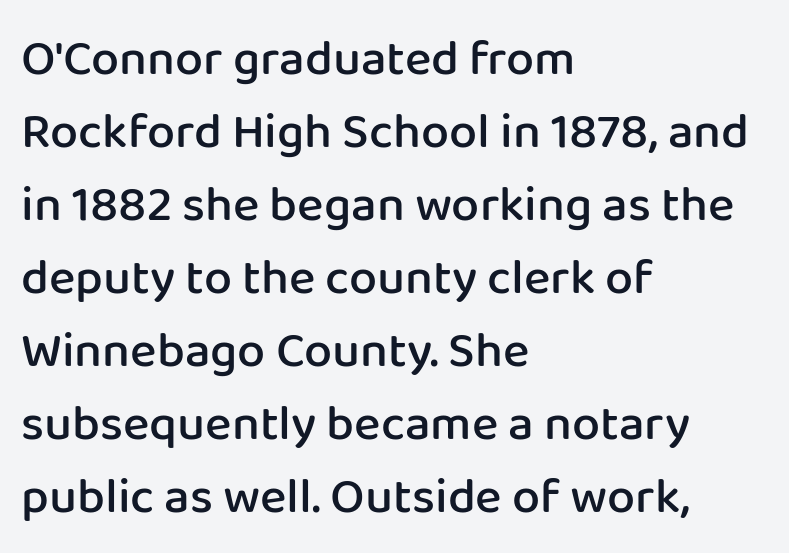
The image shows 50 px semibold sans-serif type, upright; set left-aligned, normal line spacing (1.46x), normal letter spacing, not underlined; low stroke contrast and a medium x-height.
